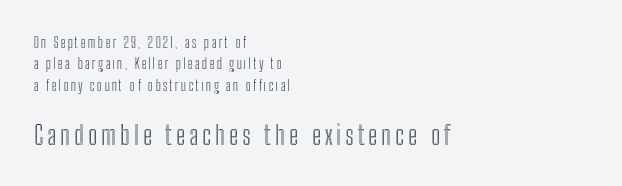
{"italic": "no", "underline": "no", "align": "left", "line_spacing": "normal", "line_spacing_ratio": 1.53, "larger_block": "second", "size_ratio": 1.86, "glyph_px": 26}
